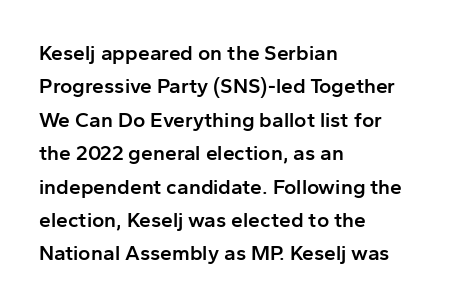
{"italic": "no", "bold": "semi", "underline": "no", "align": "left", "line_spacing": "normal", "line_spacing_ratio": 1.59, "letter_spacing": "normal", "letter_spacing_em": 0.0, "glyph_px": 21}
